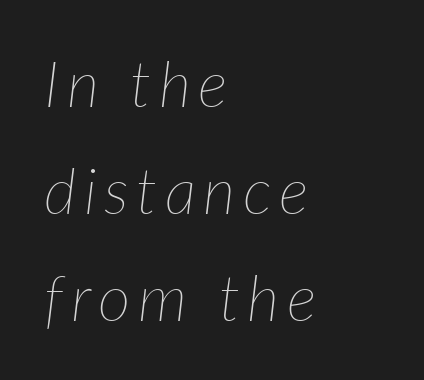
Q: Is the text bold? A: No.
Q: Is the text italic (slanted)? A: Yes, it leans right by about 7 degrees.
Q: Is the text underlined? A: No.
Q: How is the paragraph aligned? A: Left-aligned.
Q: Is the spacing between lines tight, normal or loose? A: Normal.
Q: Width (condensed, normal, or wide)? A: Normal.
Q: Stroke contrast? A: Low.
Q: x-height? A: Medium.
Q: Monospaced? A: No.
